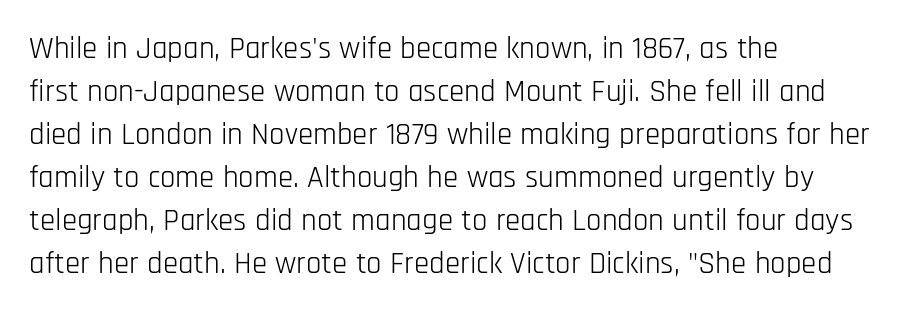
The lines sit at an ordinary, default distance from one another. Proportional: the letters do not fall into vertical columns. The type family on display is of the sans-serif kind. No letter is thick-stroked: the sample isn't bold. Descender tails drop into unmarked territory. The paragraph has a hard left edge and a soft right edge.
